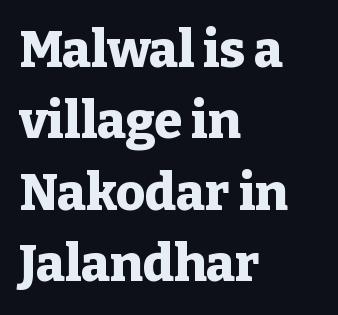
{"serif": "yes", "italic": "no", "bold": "yes", "weight": "heavy", "width": "normal", "stroke_contrast": "low", "x_height": "medium", "monospaced": "no", "underline": "no", "align": "left", "line_spacing": "normal", "line_spacing_ratio": 1.4, "letter_spacing": "normal", "letter_spacing_em": 0.0, "glyph_px": 51}
